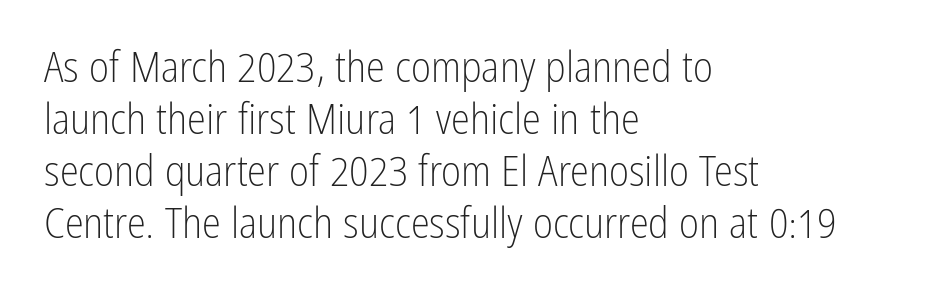
{"serif": "no", "italic": "no", "bold": "no", "weight": "light", "width": "condensed", "stroke_contrast": "low", "x_height": "medium", "monospaced": "no", "underline": "no", "align": "left", "line_spacing_ratio": 1.21, "letter_spacing": "normal", "letter_spacing_em": 0.0, "glyph_px": 43}
